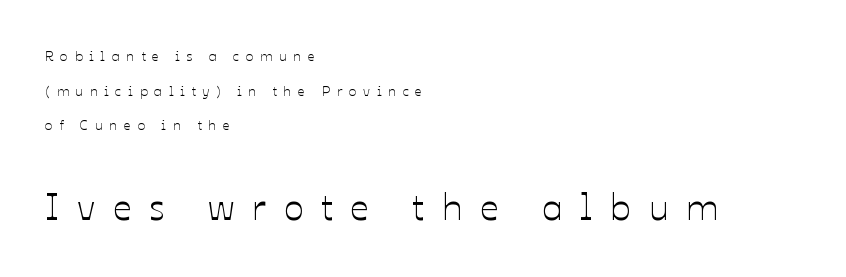
This rendering features lettering with no underline. The gaps between neighbouring characters are conspicuously large. The lettering holds an erect, upright posture throughout. Leading: increased. In CSS terms this would be text-align: left.
